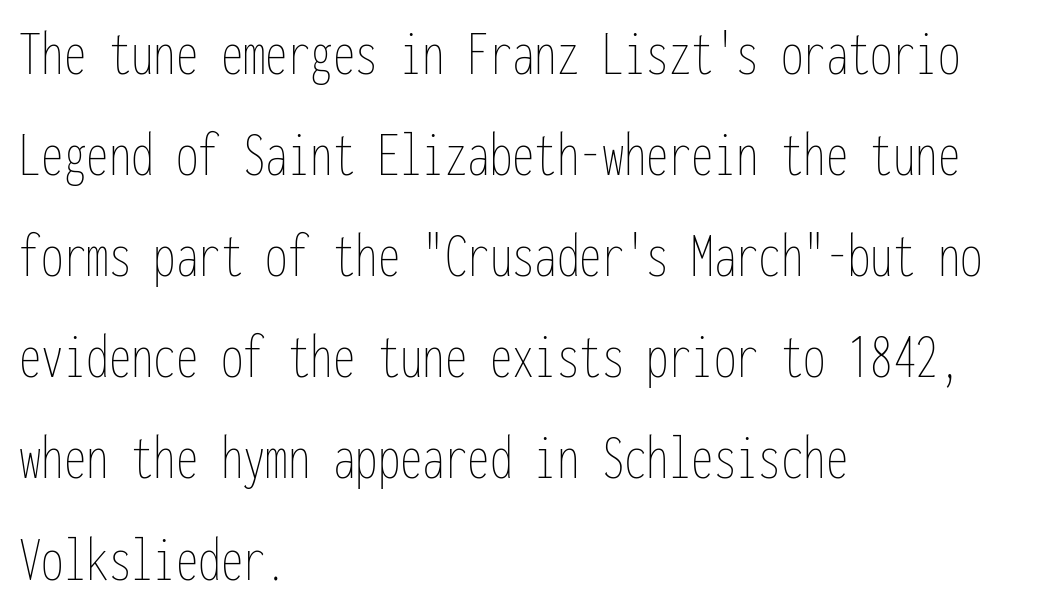
Q: Is the text bold? A: No.
Q: Is the text italic (slanted)? A: No, it is upright.
Q: Is the text underlined? A: No.
Q: How is the paragraph aligned? A: Left-aligned.
Q: Is the spacing between letters normal or unusually wide? A: Normal.
Q: Is the spacing between lines tight, normal or loose? A: Normal.
Q: Width (condensed, normal, or wide)? A: Condensed.
Q: Stroke contrast? A: Low.
Q: x-height? A: Medium.
Q: Monospaced? A: Yes.
